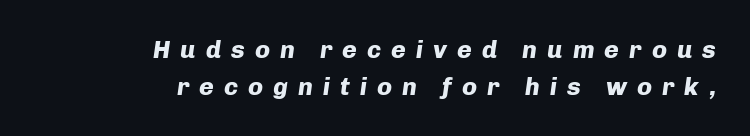
{"italic": "yes", "lean": "right", "slant_degrees": 8, "bold": "yes", "underline": "no", "align": "right", "line_spacing": "normal", "line_spacing_ratio": 1.47, "letter_spacing": "wide", "letter_spacing_em": 0.4, "glyph_px": 25}
